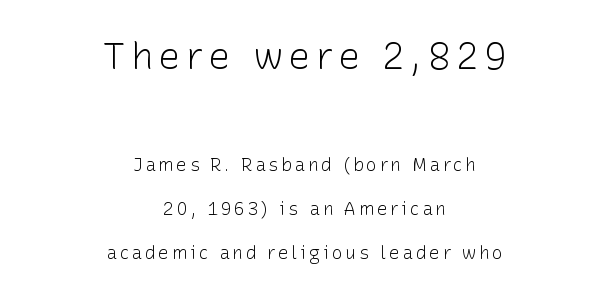
Q: Is the text bold? A: No.
Q: Is the text italic (slanted)? A: No, it is upright.
Q: Is the typeface a serif or a sans-serif typeface? A: Sans-serif.
Q: Is the text underlined? A: No.
Q: How is the paragraph aligned? A: Centered.
Q: Is the spacing between lines tight, normal or loose? A: Loose.
Q: Which block of text is set in a larger size, the first (top) or the second (bottom)? A: The first (top) one.
Q: Width (condensed, normal, or wide)? A: Normal.
Q: Stroke contrast? A: Low.
Q: x-height? A: Medium.
Q: Monospaced? A: No.
